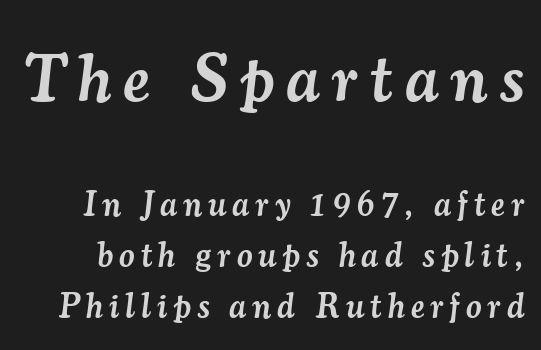
Q: Is the text bold? A: Semi-bold.
Q: Is the text italic (slanted)? A: Yes, it leans right by about 7 degrees.
Q: Is the typeface a serif or a sans-serif typeface? A: Serif.
Q: Is the text underlined? A: No.
Q: Is the spacing between lines tight, normal or loose? A: Normal.
Q: Which block of text is set in a larger size, the first (top) or the second (bottom)? A: The first (top) one.
Q: Width (condensed, normal, or wide)? A: Normal.
Q: Stroke contrast? A: Medium.
Q: x-height? A: Small.
Q: Monospaced? A: No.
